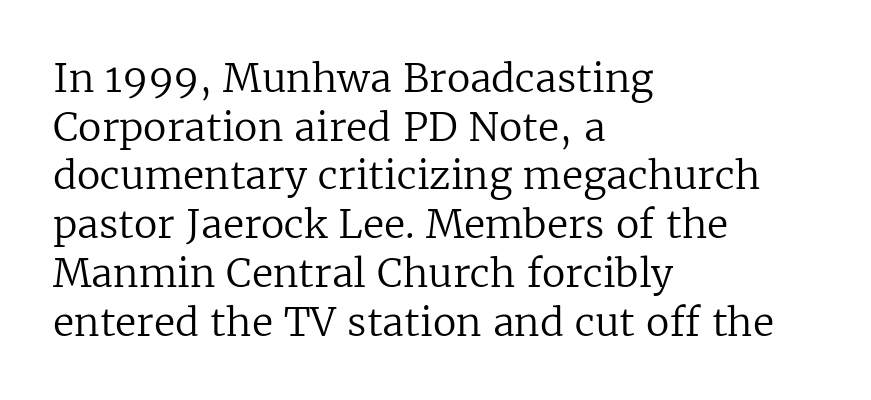
{"serif": "yes", "italic": "no", "bold": "no", "weight": "regular", "width": "normal", "stroke_contrast": "low", "x_height": "medium", "monospaced": "no", "underline": "no", "align": "left", "line_spacing": "normal", "line_spacing_ratio": 1.25, "letter_spacing": "normal", "letter_spacing_em": 0.0, "glyph_px": 39}
